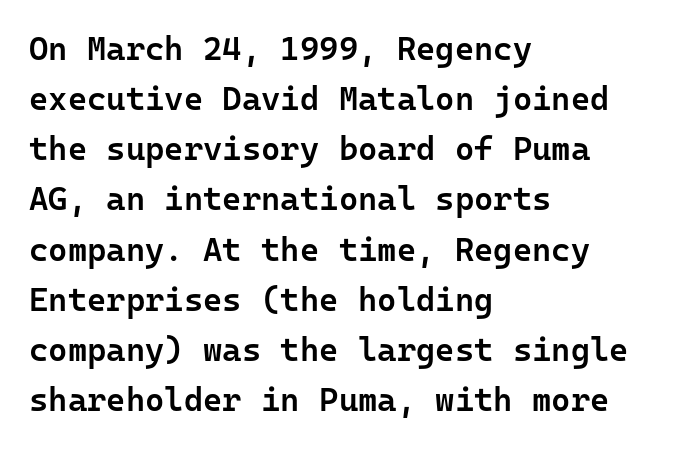
Think of a typewriter: that constant character pitch is what you see here. Nobody drew a line under any word here. Bold? Not quite — semibold, heavier than regular but stopping short. Look at the tracking — it's just the regular setting, nothing added. Is there any slant? The stems are plumb. Compared with typical paragraphs, the rows here are spaced about the same.
